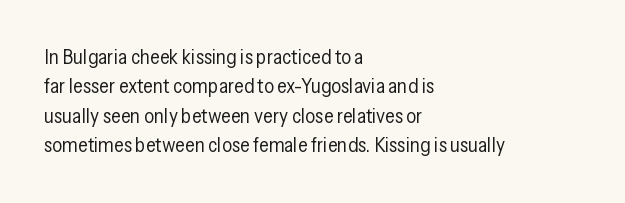
The image shows 20 px text type, upright; set left-aligned, normal line spacing (1.47x), normal letter spacing, not underlined.
